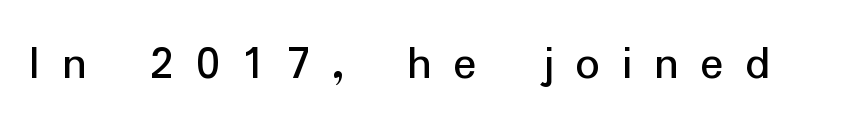
{"serif": "no", "italic": "no", "width": "normal", "stroke_contrast": "low", "x_height": "medium", "monospaced": "no", "underline": "no", "letter_spacing": "wide", "letter_spacing_em": 0.44, "glyph_px": 49}
